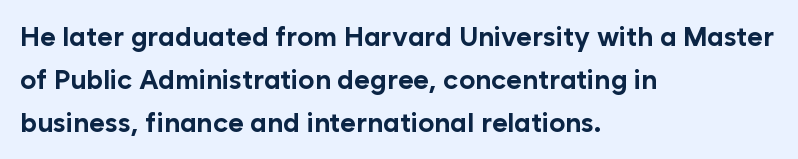
The image shows 27 px bold type, upright; set left-aligned, normal line spacing (1.59x), normal letter spacing, not underlined.
